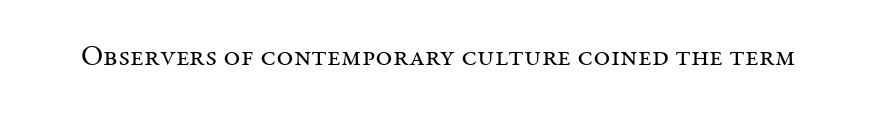
The image shows 29 px regular-weight serif type, upright; set normal letter spacing, not underlined; medium stroke contrast and a medium x-height.
